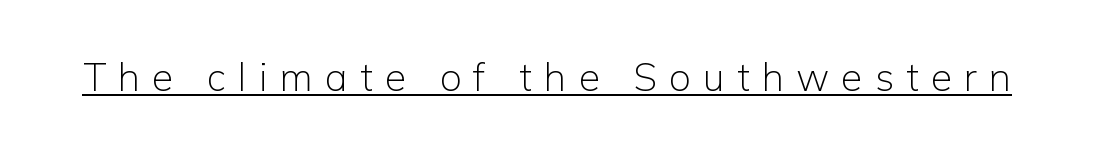
Q: Is the text bold? A: No.
Q: Is the text italic (slanted)? A: No, it is upright.
Q: Is the typeface a serif or a sans-serif typeface? A: Sans-serif.
Q: Is the text underlined? A: Yes.
Q: Is the spacing between letters normal or unusually wide? A: Unusually wide.
Q: Width (condensed, normal, or wide)? A: Normal.
Q: Stroke contrast? A: Low.
Q: x-height? A: Medium.
Q: Monospaced? A: No.
